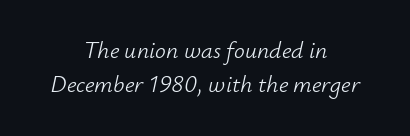
Q: Is the text bold? A: No.
Q: Is the text italic (slanted)? A: Yes, it leans right by about 12 degrees.
Q: Is the text underlined? A: No.
Q: How is the paragraph aligned? A: Centered.
Q: Is the spacing between letters normal or unusually wide? A: Normal.
Q: Is the spacing between lines tight, normal or loose? A: Normal.
